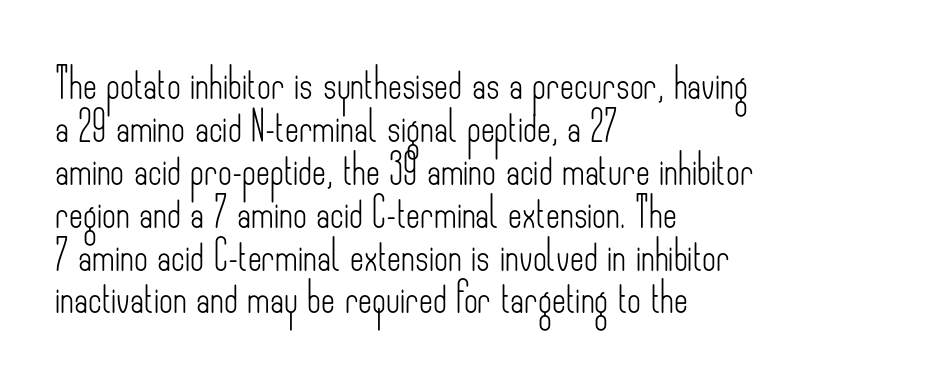
Q: Is the text bold? A: No.
Q: Is the text italic (slanted)? A: No, it is upright.
Q: Is the typeface a serif or a sans-serif typeface? A: Sans-serif.
Q: Is the text underlined? A: No.
Q: How is the paragraph aligned? A: Left-aligned.
Q: Is the spacing between letters normal or unusually wide? A: Normal.
Q: Is the spacing between lines tight, normal or loose? A: Normal.
Q: Width (condensed, normal, or wide)? A: Condensed.
Q: Stroke contrast? A: Low.
Q: x-height? A: Small.
Q: Monospaced? A: No.
